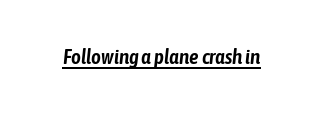
The axis of the letterforms is tilted away from vertical. The specimen includes a rule beneath the text block's lines. Each word holds together tightly as a unit, with standard inter-letter gaps.
